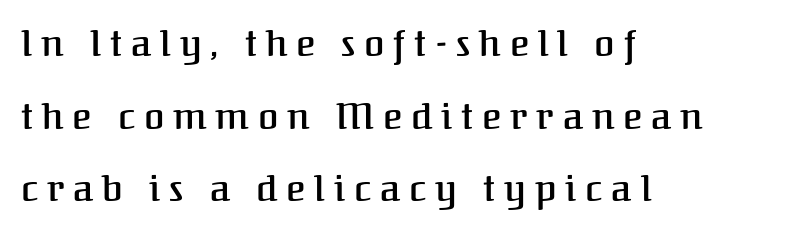
{"serif": "yes", "italic": "no", "bold": "semi", "weight": "semibold", "width": "normal", "stroke_contrast": "medium", "x_height": "medium", "monospaced": "no", "underline": "no", "align": "left", "line_spacing": "loose", "line_spacing_ratio": 1.96, "letter_spacing": "wide", "letter_spacing_em": 0.24, "glyph_px": 37}
